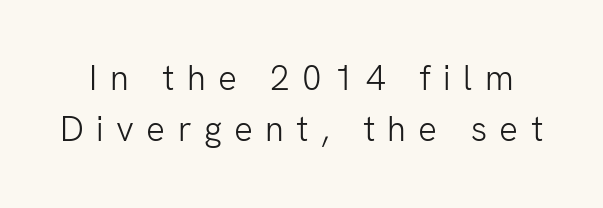
Every character sits straight up, as roman type does. Leading: standard. Caption: face not bold, strokes unweighted. Do the characters align in a grid? No, the font is proportional. Observe the absence of serifs on each vertical stroke in this sample. Display-style spreading of the glyphs; the letterfit is very open.
